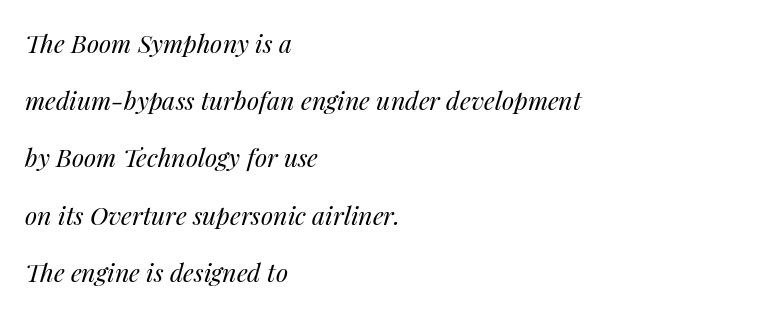
The image shows 25 px text type, italic (leaning right); set left-aligned, loose line spacing (2.29x), normal letter spacing, not underlined.
